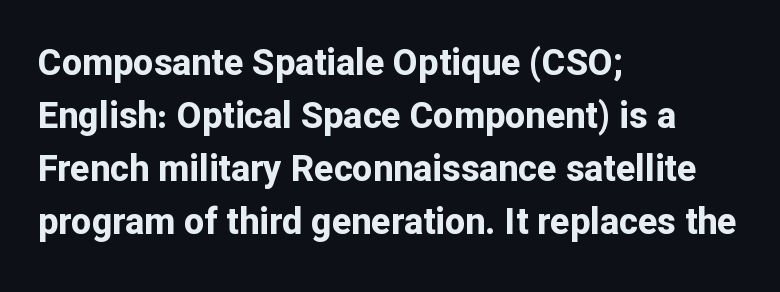
The image shows 36 px bold sans-serif type, upright; set left-aligned, normal line spacing (1.47x), normal letter spacing, not underlined; low stroke contrast and a medium x-height.
